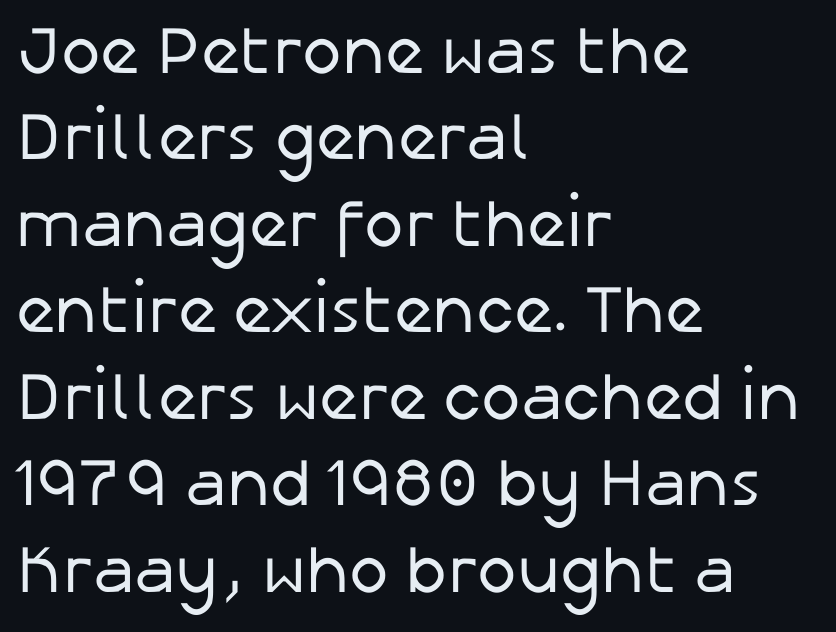
Q: Is the text bold? A: No.
Q: Is the text italic (slanted)? A: No, it is upright.
Q: Is the typeface a serif or a sans-serif typeface? A: Sans-serif.
Q: Is the text underlined? A: No.
Q: How is the paragraph aligned? A: Left-aligned.
Q: Is the spacing between letters normal or unusually wide? A: Normal.
Q: Is the spacing between lines tight, normal or loose? A: Normal.
Q: Width (condensed, normal, or wide)? A: Normal.
Q: Stroke contrast? A: Low.
Q: x-height? A: Medium.
Q: Monospaced? A: No.
